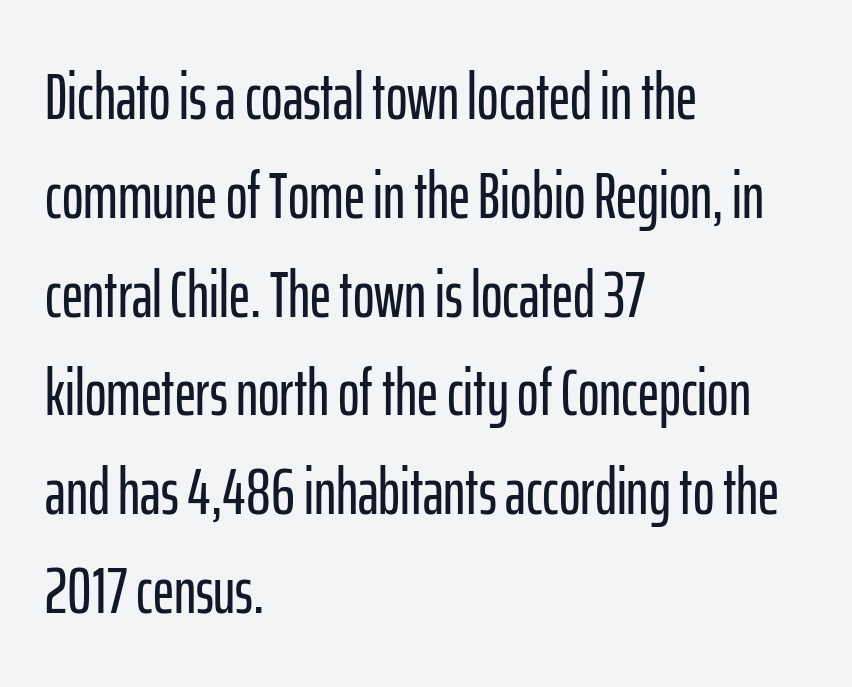
Q: Is the text italic (slanted)? A: No, it is upright.
Q: Is the typeface a serif or a sans-serif typeface? A: Sans-serif.
Q: Is the text underlined? A: No.
Q: How is the paragraph aligned? A: Left-aligned.
Q: Is the spacing between letters normal or unusually wide? A: Normal.
Q: Is the spacing between lines tight, normal or loose? A: Normal.
Q: Width (condensed, normal, or wide)? A: Condensed.
Q: Stroke contrast? A: Low.
Q: x-height? A: Medium.
Q: Monospaced? A: No.
